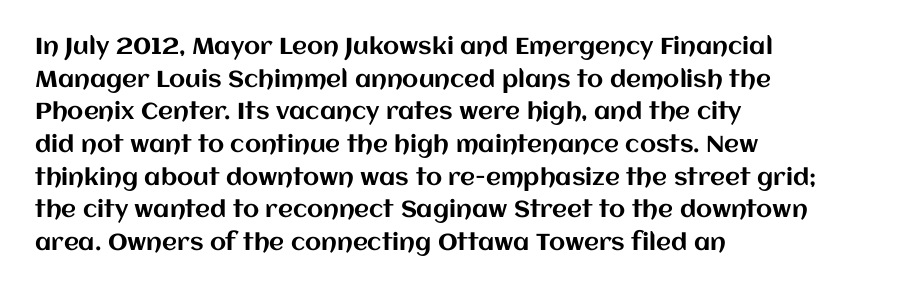
All the whitespace from short lines collects on the right. Standard letterfit; no display-style spreading of the glyphs. The area under the type is left untouched. Characters remain perfectly vertical along every line. If you measured baseline to baseline, you'd find a middling distance.
